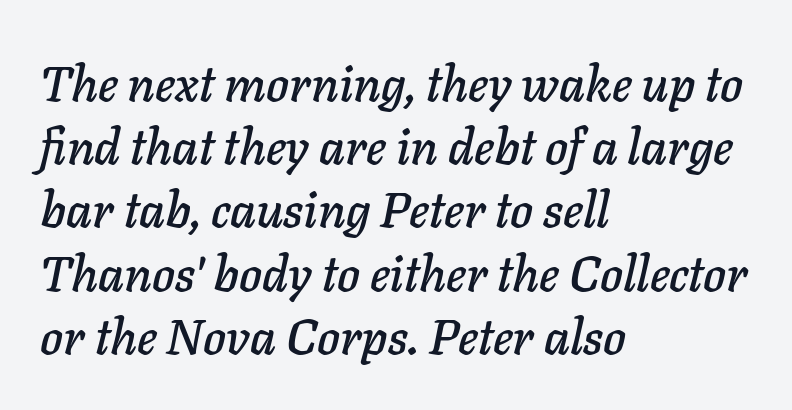
The image shows 49 px text type, italic (leaning right); set left-aligned, normal line spacing (1.29x), normal letter spacing, not underlined; low stroke contrast and a medium x-height.
